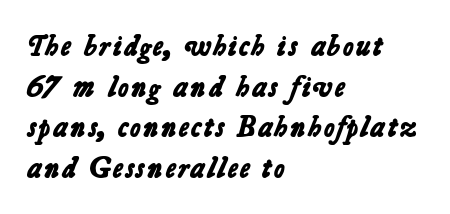
Q: Is the text bold? A: Yes.
Q: Is the typeface a serif or a sans-serif typeface? A: Sans-serif.
Q: Is the text underlined? A: No.
Q: How is the paragraph aligned? A: Left-aligned.
Q: Is the spacing between letters normal or unusually wide? A: Normal.
Q: Is the spacing between lines tight, normal or loose? A: Normal.
Q: Width (condensed, normal, or wide)? A: Normal.
Q: Stroke contrast? A: Low.
Q: x-height? A: Medium.
Q: Monospaced? A: No.
